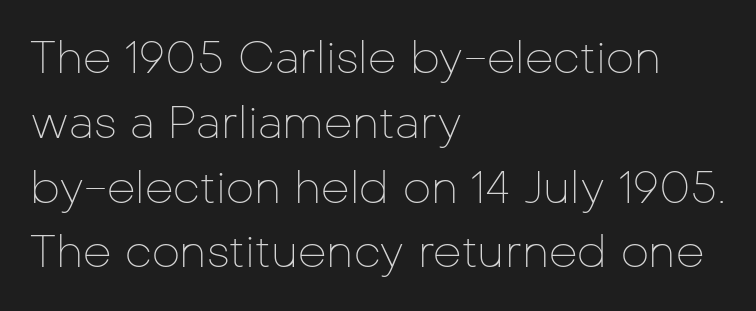
{"serif": "no", "italic": "no", "bold": "no", "weight": "thin", "width": "normal", "stroke_contrast": "low", "x_height": "medium", "monospaced": "no", "underline": "no", "align": "left", "line_spacing": "normal", "line_spacing_ratio": 1.44, "letter_spacing": "normal", "letter_spacing_em": 0.0, "glyph_px": 45}
